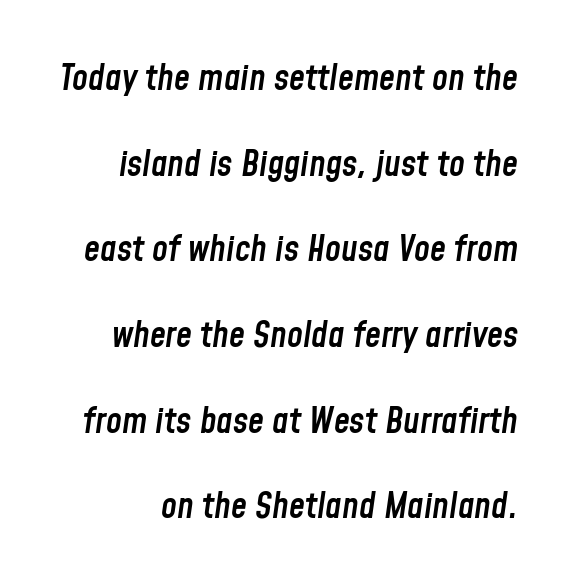
Q: Is the text bold? A: Semi-bold.
Q: Is the text italic (slanted)? A: Yes, it leans right by about 8 degrees.
Q: Is the text underlined? A: No.
Q: Is the spacing between letters normal or unusually wide? A: Normal.
Q: Is the spacing between lines tight, normal or loose? A: Loose.
Q: Width (condensed, normal, or wide)? A: Condensed.
Q: Stroke contrast? A: Low.
Q: x-height? A: Medium.
Q: Monospaced? A: No.
